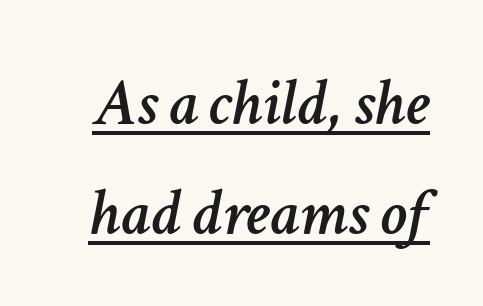
Q: Is the text italic (slanted)? A: Yes, it leans right by about 11 degrees.
Q: Is the text underlined? A: Yes.
Q: Is the spacing between letters normal or unusually wide? A: Normal.
Q: Is the spacing between lines tight, normal or loose? A: Normal.
Q: Width (condensed, normal, or wide)? A: Normal.
Q: Stroke contrast? A: Low.
Q: x-height? A: Medium.
Q: Monospaced? A: No.
